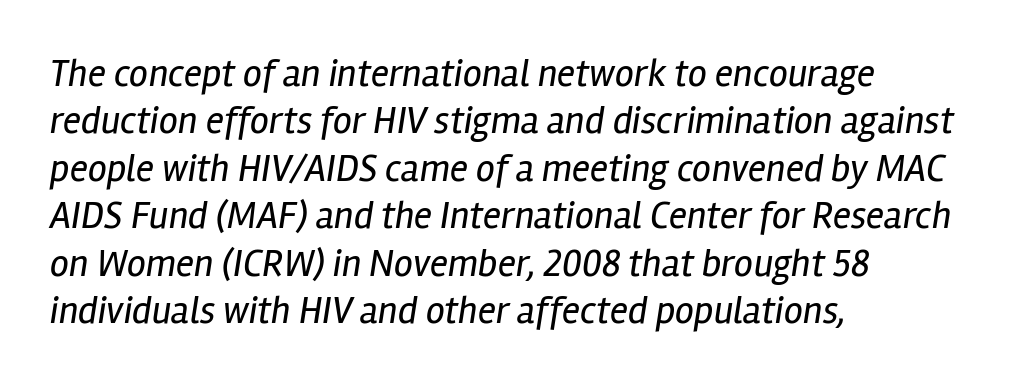
Q: Is the text bold? A: No.
Q: Is the text italic (slanted)? A: Yes, it leans right by about 12 degrees.
Q: Is the text underlined? A: No.
Q: How is the paragraph aligned? A: Left-aligned.
Q: Is the spacing between letters normal or unusually wide? A: Normal.
Q: Is the spacing between lines tight, normal or loose? A: Normal.
Q: Width (condensed, normal, or wide)? A: Condensed.
Q: Stroke contrast? A: Low.
Q: x-height? A: Medium.
Q: Monospaced? A: No.
